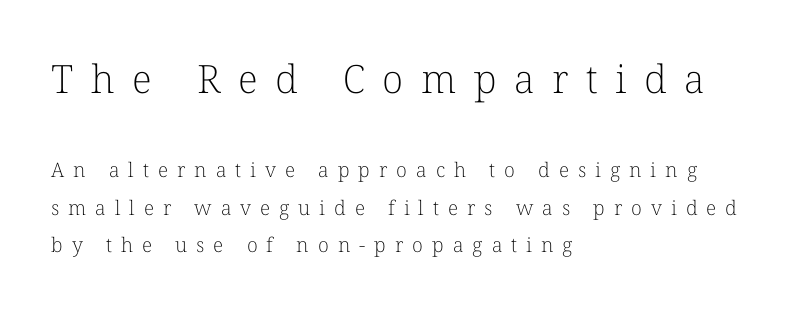
{"serif": "yes", "italic": "no", "bold": "no", "weight": "light", "width": "normal", "stroke_contrast": "low", "x_height": "medium", "monospaced": "no", "underline": "no", "align": "left", "line_spacing_ratio": 1.87, "letter_spacing": "wide", "letter_spacing_em": 0.45, "larger_block": "first", "size_ratio": 1.95, "glyph_px": 39}
